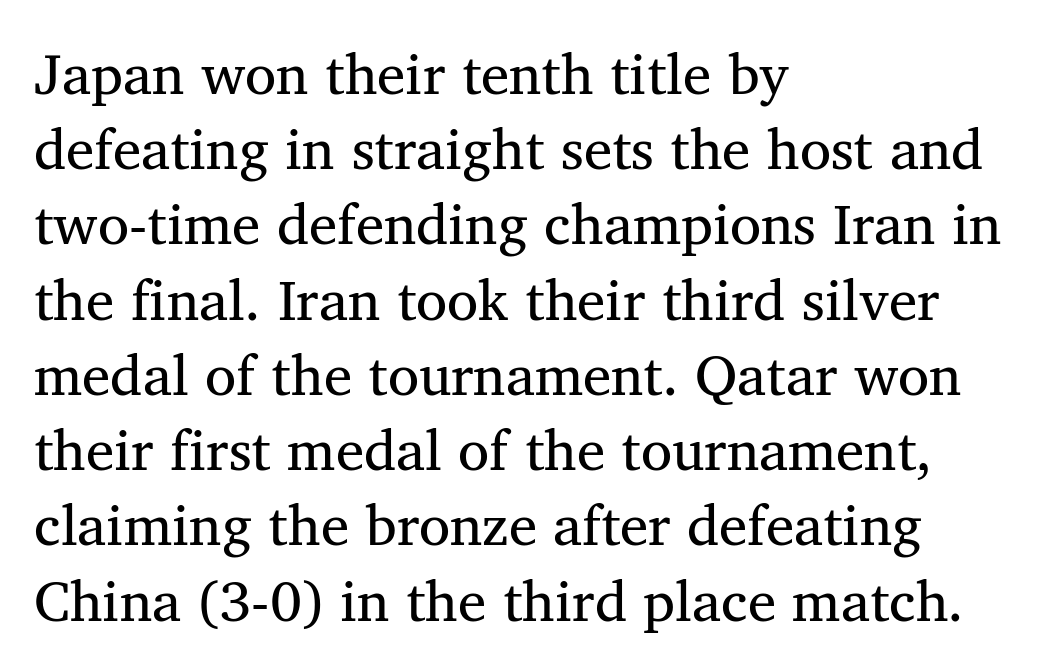
The image shows 57 px regular-weight serif type, upright; set left-aligned, normal line spacing (1.32x), normal letter spacing, not underlined; medium stroke contrast and a medium x-height.
